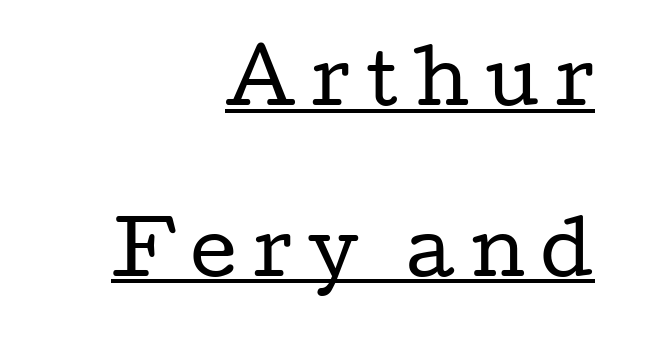
Q: Is the text bold? A: No.
Q: Is the text italic (slanted)? A: No, it is upright.
Q: Is the typeface a serif or a sans-serif typeface? A: Serif.
Q: Is the text underlined? A: Yes.
Q: How is the paragraph aligned? A: Right-aligned.
Q: Is the spacing between letters normal or unusually wide? A: Unusually wide.
Q: Is the spacing between lines tight, normal or loose? A: Loose.
Q: Width (condensed, normal, or wide)? A: Wide.
Q: Stroke contrast? A: Low.
Q: x-height? A: Medium.
Q: Monospaced? A: No.
